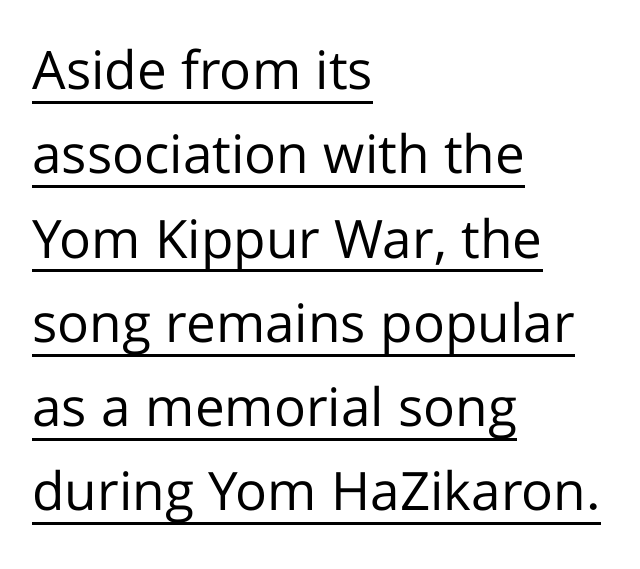
{"serif": "no", "italic": "no", "bold": "no", "weight": "regular", "width": "normal", "stroke_contrast": "low", "x_height": "medium", "monospaced": "no", "underline": "yes", "align": "left", "line_spacing": "normal", "line_spacing_ratio": 1.59, "letter_spacing": "normal", "letter_spacing_em": 0.0, "glyph_px": 53}
